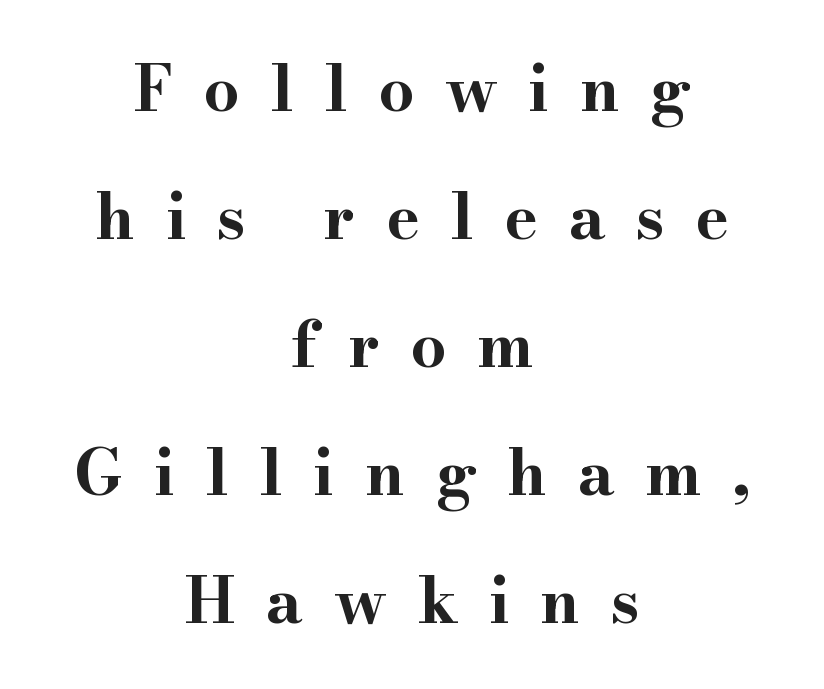
Q: Is the text bold? A: Yes.
Q: Is the text italic (slanted)? A: No, it is upright.
Q: Is the typeface a serif or a sans-serif typeface? A: Serif.
Q: Is the text underlined? A: No.
Q: How is the paragraph aligned? A: Centered.
Q: Is the spacing between letters normal or unusually wide? A: Unusually wide.
Q: Is the spacing between lines tight, normal or loose? A: Loose.
Q: Width (condensed, normal, or wide)? A: Wide.
Q: Stroke contrast? A: High.
Q: x-height? A: Small.
Q: Monospaced? A: No.
